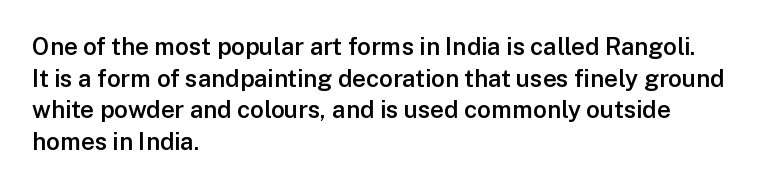
{"italic": "no", "bold": "semi", "underline": "no", "align": "left", "line_spacing": "normal", "line_spacing_ratio": 1.32, "letter_spacing": "normal", "letter_spacing_em": 0.0, "glyph_px": 24}
